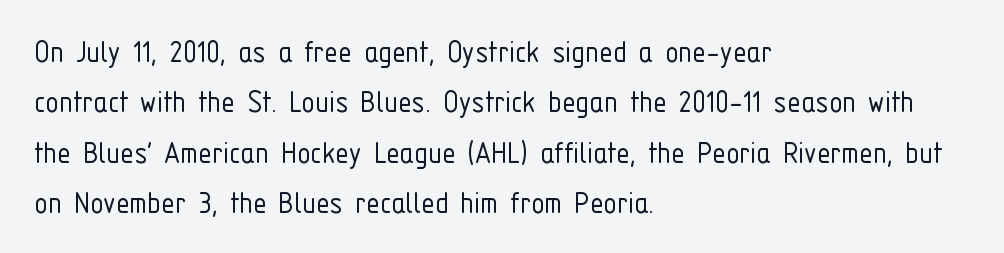
The image shows 34 px light, condensed sans-serif type, upright; set left-aligned, normal line spacing (1.48x), normal letter spacing, not underlined; low stroke contrast and a medium x-height.
